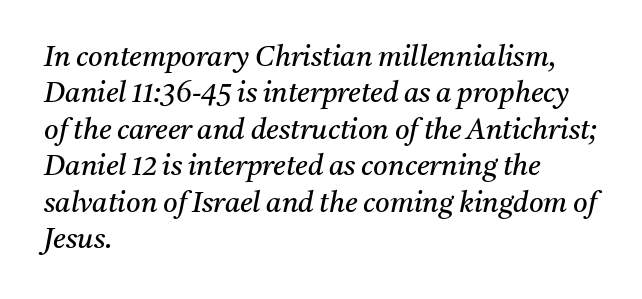
Words float on clear page, feet unadorned. The specimen reads as italic at a glance. Casual observation: everything's shoved over to the left. Nothing unusual about the tracking: characters are spaced as the font intends.
